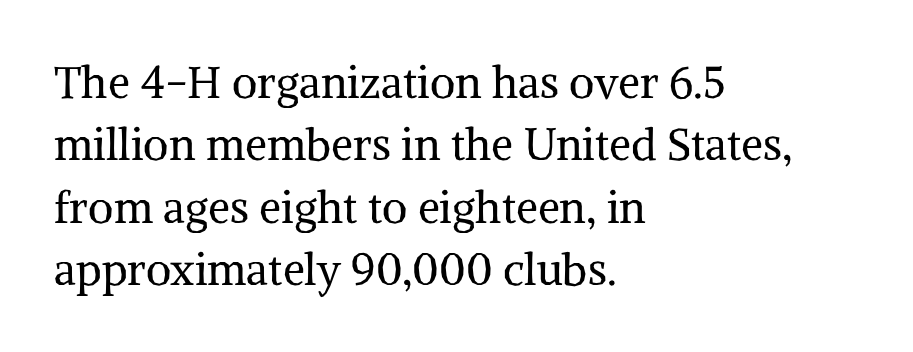
{"serif": "yes", "italic": "no", "bold": "no", "weight": "regular", "width": "normal", "stroke_contrast": "medium", "x_height": "medium", "monospaced": "no", "underline": "no", "align": "left", "line_spacing": "normal", "line_spacing_ratio": 1.42, "letter_spacing": "normal", "letter_spacing_em": 0.0, "glyph_px": 44}
